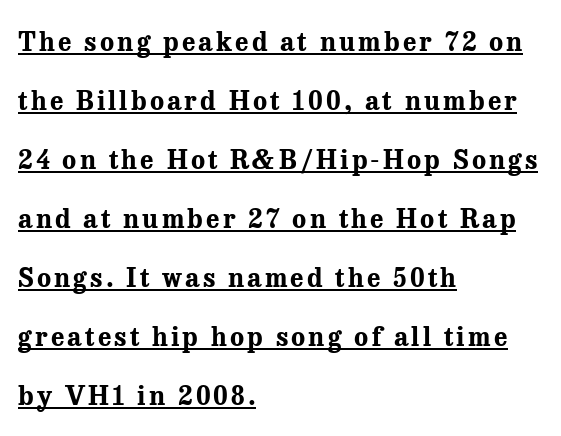
I'd describe the lettering as bold — thick and assertive. The font's upright variant was chosen for this text. What decoration does the sample have? An underline. Leading is clearly above the norm, producing a sparse column. The typesetter chose a ragged-right arrangement here.
